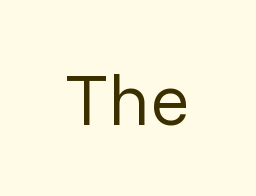
The image shows 73 px regular-weight sans-serif type, upright; set normal letter spacing, not underlined; low stroke contrast and a medium x-height.
